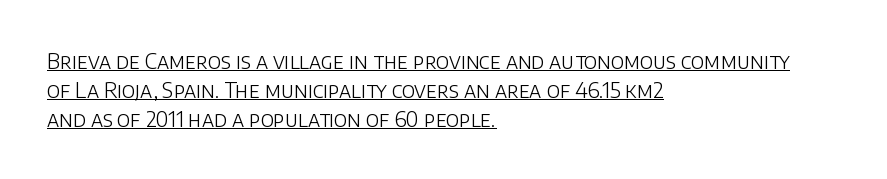
{"italic": "no", "bold": "no", "underline": "yes", "align": "left", "line_spacing": "normal", "line_spacing_ratio": 1.38, "letter_spacing": "normal", "letter_spacing_em": 0.0, "glyph_px": 21}
